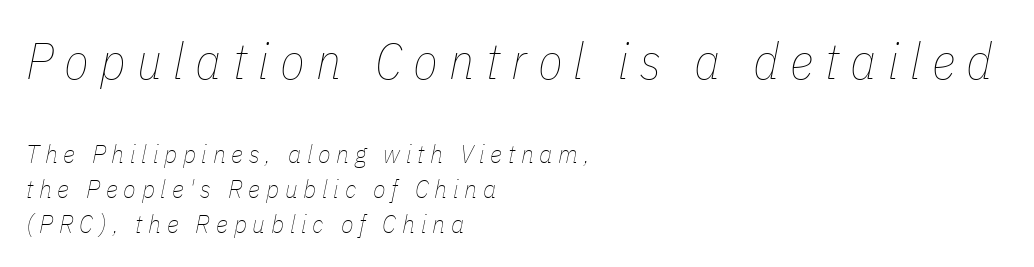
Here the designer chose a conventional face with non-uniform glyph widths. The block sitting higher on the canvas is the one with enlarged characters. Substantial extra tracking has been applied to these lines. Tall strokes in this sample are angled rather than plumb.
